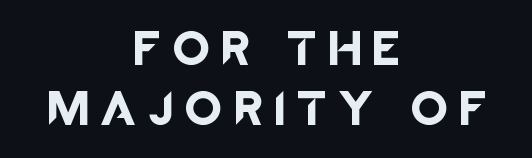
These lines stack symmetrically, like a column narrowing and widening about its center. The typography opts for an upright posture over an oblique one. Think of a printed novel: that variable character pitch is what you see here. The font family rendered here belongs to the sans-serif group. Descenders hang freely into open space.
